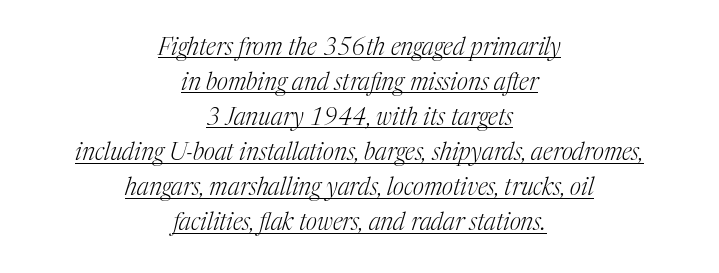
The font's italic variant was chosen for this text. Inter-character spacing is left at the font's built-in metrics. Compared with typical paragraphs, the rows here are spaced about the same. Unbolded letterforms with no extra heft.
